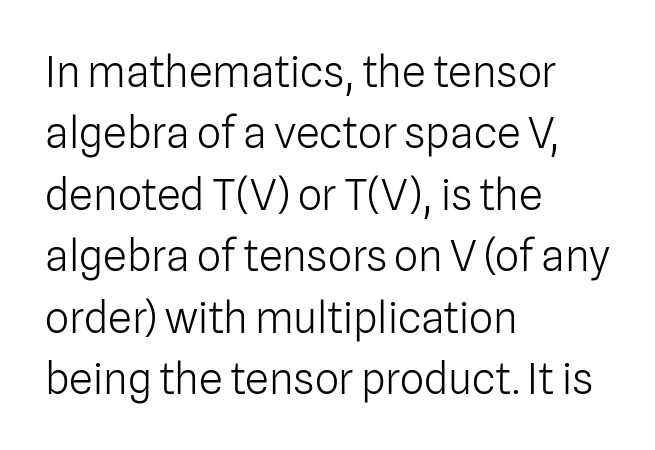
The image shows 43 px light sans-serif type, upright; set left-aligned, normal line spacing (1.43x), normal letter spacing, not underlined; low stroke contrast and a medium x-height.
